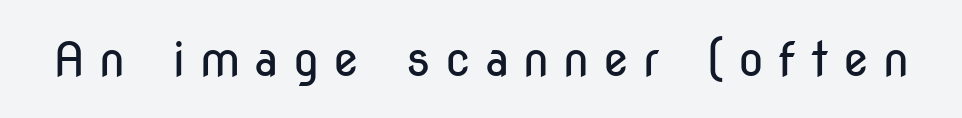
{"serif": "no", "italic": "no", "bold": "no", "weight": "regular", "width": "condensed", "stroke_contrast": "low", "x_height": "medium", "monospaced": "no", "underline": "no", "letter_spacing": "wide", "letter_spacing_em": 0.3, "glyph_px": 47}
